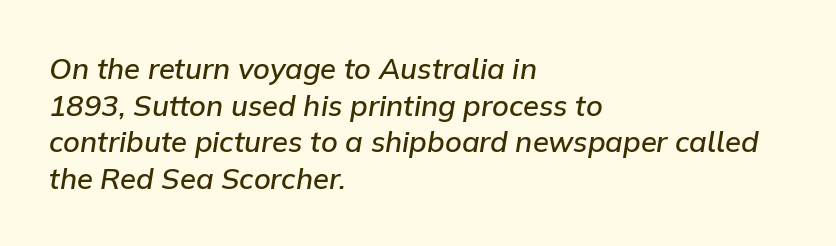
The image shows 29 px semibold type, italic (leaning right); set left-aligned, normal line spacing (1.26x), normal letter spacing, not underlined; low stroke contrast and a medium x-height.
